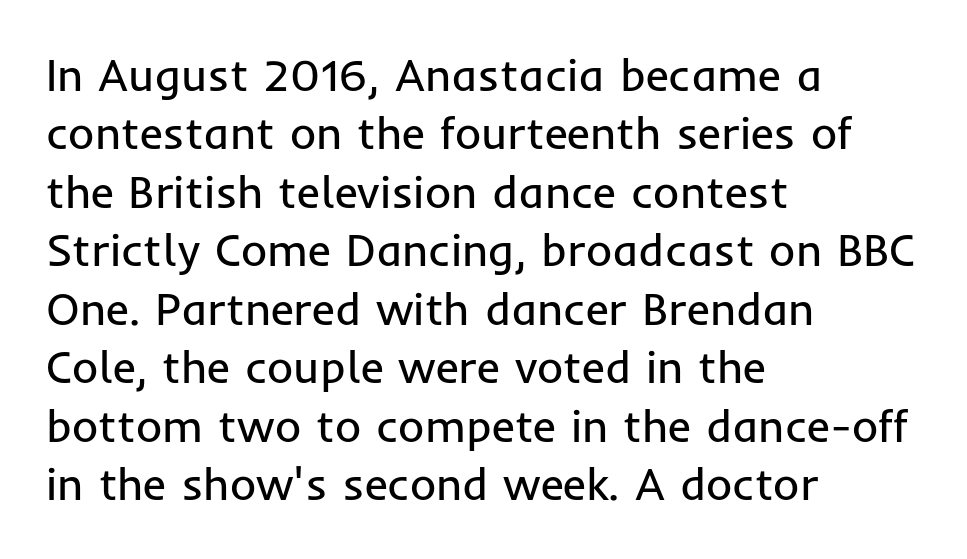
The image shows 45 px regular-weight sans-serif type, upright; set left-aligned, normal line spacing (1.3x), normal letter spacing, not underlined; low stroke contrast and a medium x-height.
